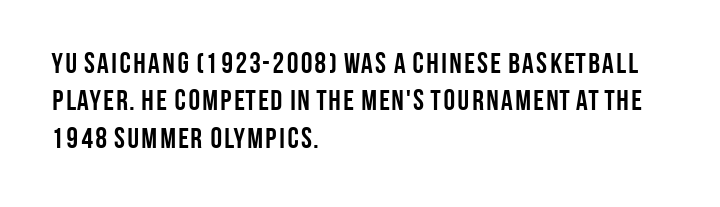
Q: Is the text bold? A: Yes.
Q: Is the text italic (slanted)? A: No, it is upright.
Q: Is the typeface a serif or a sans-serif typeface? A: Sans-serif.
Q: Is the text underlined? A: No.
Q: How is the paragraph aligned? A: Left-aligned.
Q: Is the spacing between letters normal or unusually wide? A: Normal.
Q: Is the spacing between lines tight, normal or loose? A: Normal.
Q: Width (condensed, normal, or wide)? A: Condensed.
Q: Stroke contrast? A: Low.
Q: x-height? A: Large.
Q: Monospaced? A: No.
